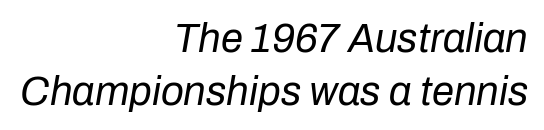
The image shows 40 px regular-weight type, italic (leaning right); set right-aligned, normal line spacing (1.32x), normal letter spacing, not underlined; low stroke contrast and a medium x-height.
